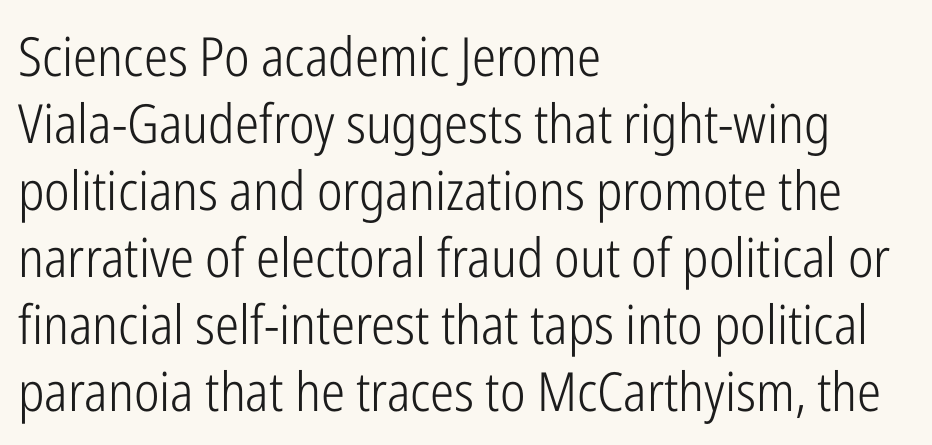
Note: no serifs on the glyphs. A typesetter would call this zero additional tracking. Nope, not italic — everything's standing straight. Descender tails drop into unmarked territory. The lines in this sample share a left origin and differ only in where they stop. Letters have the restrained weight of plain body copy at most.
